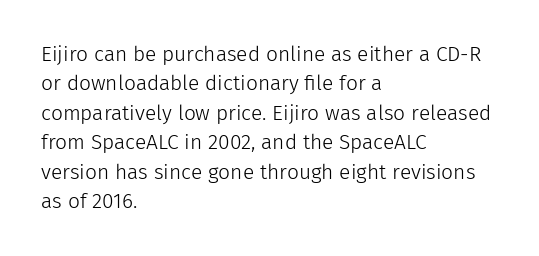
Q: Is the text bold? A: No.
Q: Is the text italic (slanted)? A: No, it is upright.
Q: Is the text underlined? A: No.
Q: How is the paragraph aligned? A: Left-aligned.
Q: Is the spacing between letters normal or unusually wide? A: Normal.
Q: Is the spacing between lines tight, normal or loose? A: Normal.
